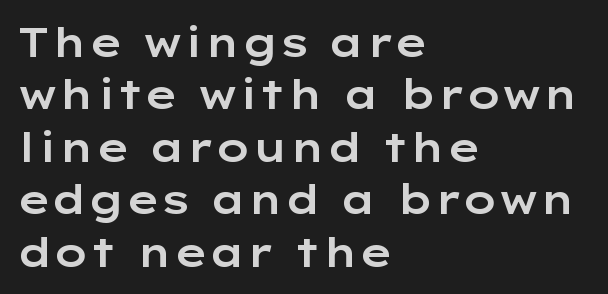
The image shows 40 px wide sans-serif type, upright; set left-aligned, normal line spacing (1.31x), normal letter spacing, not underlined; low stroke contrast and a medium x-height.
